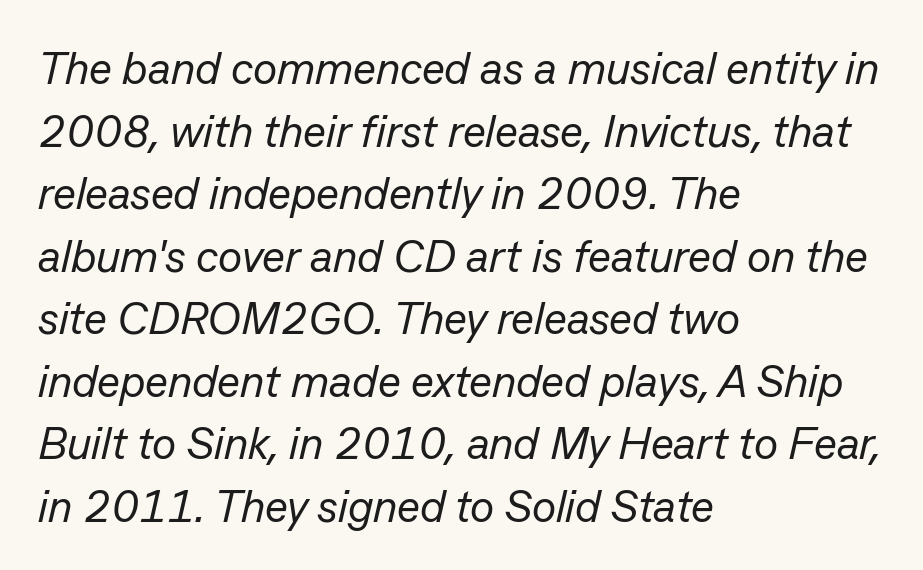
An italicized treatment has been applied to the whole sample. Beneath every word, the page is bare. Horizontal bands of white between lines are of average thickness. Is this a fixed-width face? No — the glyphs have proportional, varying widths. The tracking reads as untouched default to a designer's eye.
